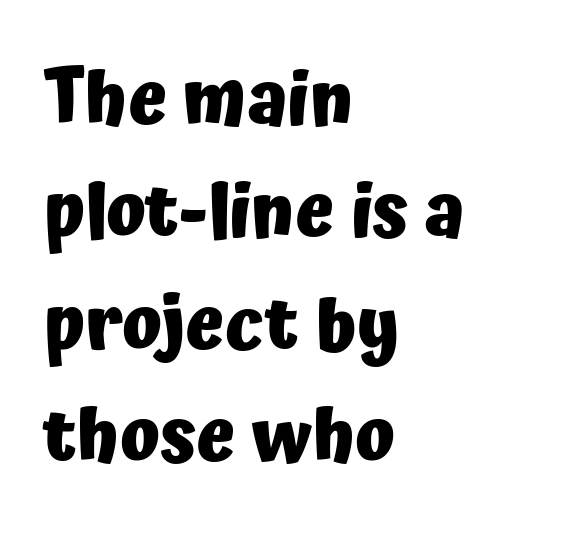
{"serif": "no", "italic": "no", "bold": "yes", "weight": "heavy", "width": "normal", "stroke_contrast": "low", "x_height": "medium", "monospaced": "no", "underline": "no", "align": "left", "line_spacing": "normal", "line_spacing_ratio": 1.54, "letter_spacing": "normal", "letter_spacing_em": 0.0, "glyph_px": 73}
